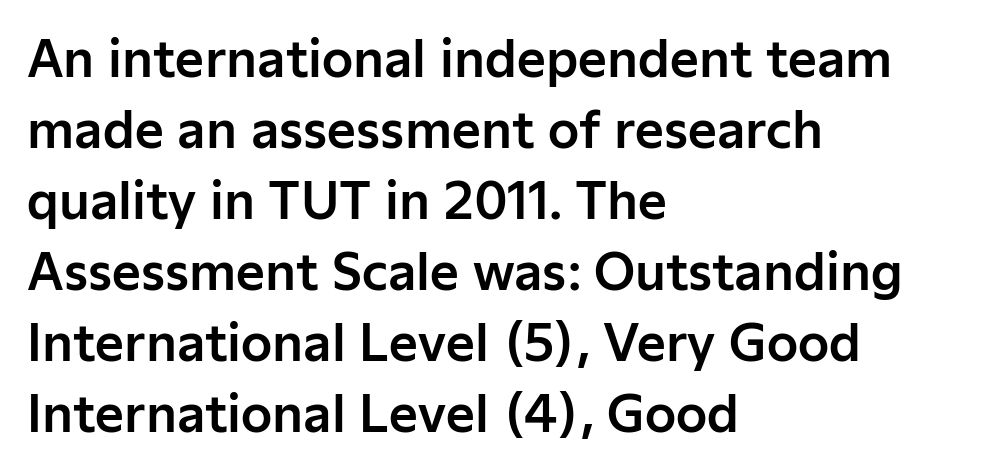
Here the glyphs are tracked normally, forming tight word shapes. Just letters on the line, the space beneath them empty. Normally led — the rows are evenly, conventionally spaced. The font's upright variant was chosen for this text.
